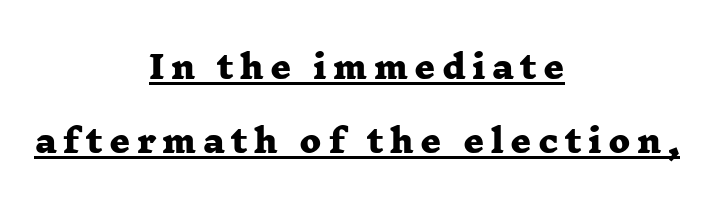
The image shows 32 px heavy, wide serif type; set centered, loose line spacing (2.31x), unusually wide letter spacing (+0.2 em), underlined; low stroke contrast and a medium x-height.
